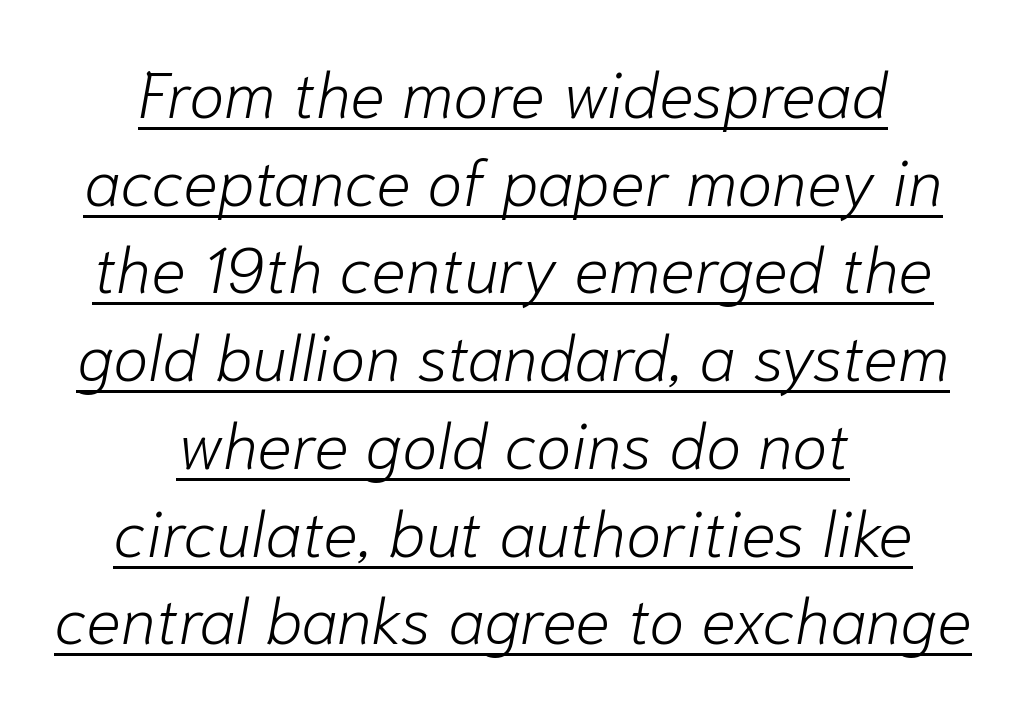
{"italic": "yes", "lean": "right", "slant_degrees": 10, "bold": "no", "weight": "light", "width": "normal", "stroke_contrast": "low", "x_height": "medium", "monospaced": "no", "underline": "yes", "align": "center", "line_spacing": "normal", "line_spacing_ratio": 1.35, "letter_spacing": "normal", "letter_spacing_em": 0.0, "glyph_px": 65}
